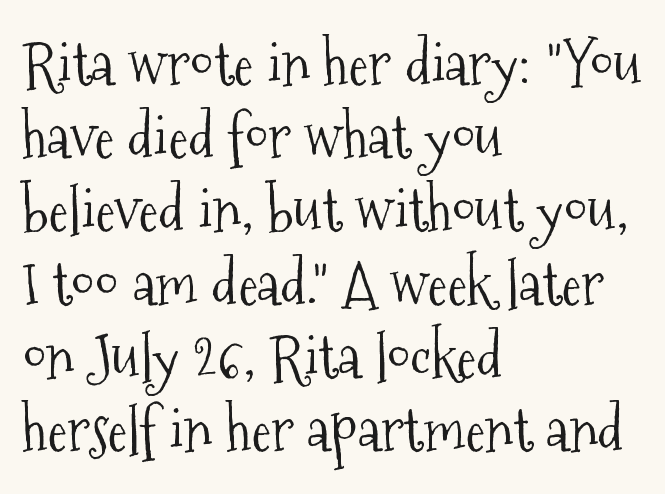
The image shows 60 px light, condensed serif type, upright; set left-aligned, line spacing 1.22x, normal letter spacing, not underlined; medium stroke contrast and a medium x-height.
